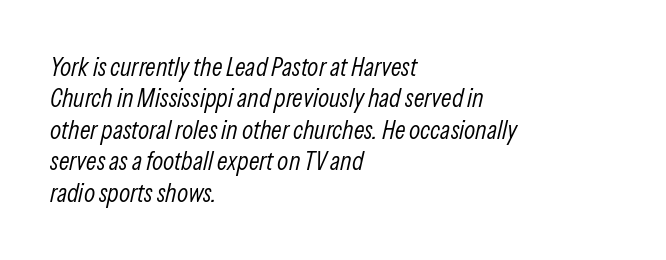
The image shows 26 px text type, italic (leaning right); set left-aligned, line spacing 1.21x, normal letter spacing, not underlined.
